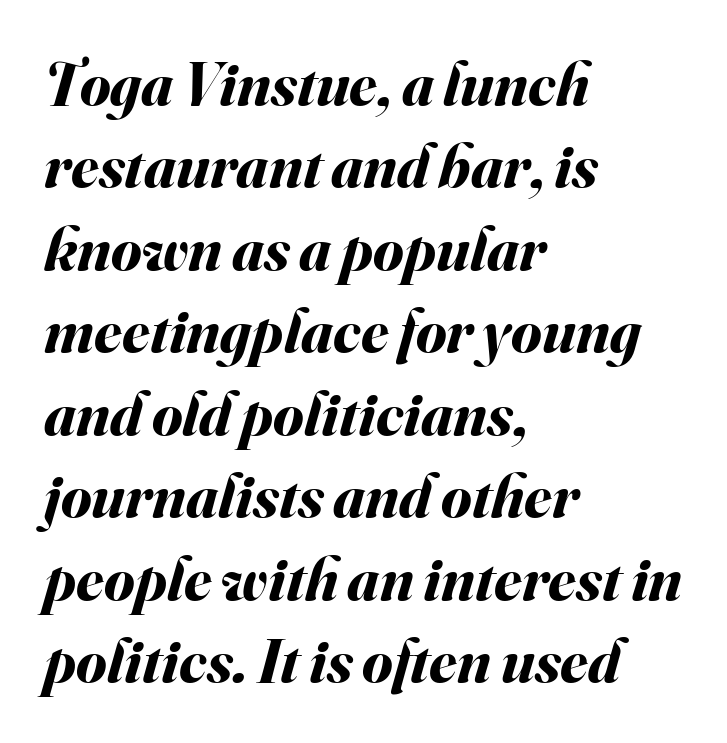
{"italic": "yes", "lean": "right", "slant_degrees": 16, "bold": "yes", "weight": "bold", "width": "normal", "stroke_contrast": "medium", "x_height": "small", "monospaced": "no", "underline": "no", "align": "left", "line_spacing": "normal", "line_spacing_ratio": 1.33, "letter_spacing": "normal", "letter_spacing_em": 0.0, "glyph_px": 62}
